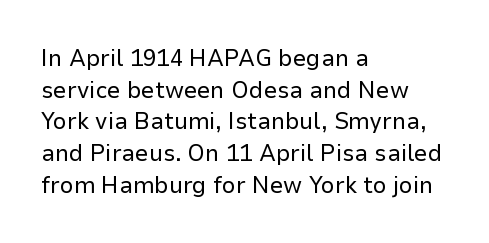
{"italic": "no", "bold": "no", "underline": "no", "align": "left", "line_spacing": "normal", "line_spacing_ratio": 1.32, "letter_spacing": "normal", "letter_spacing_em": 0.0, "glyph_px": 24}
